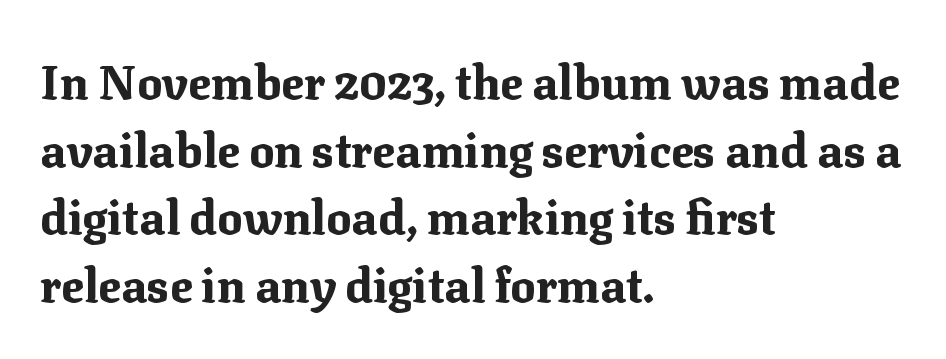
This rendering employs a face with finishing strokes, i.e., a serif. Underlining? Definitely not there. You'd pick this weight for a headline — it's a proper bold. Notice how the stems are strictly vertical — no italics here. Notice how descenders clear the ascenders below comfortably — that's standard leading.
